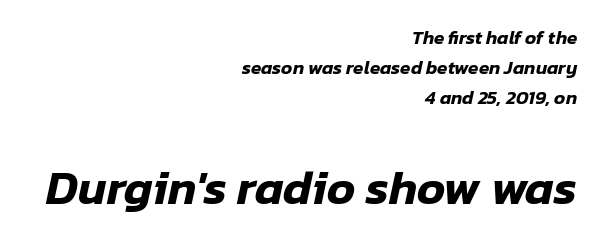
{"italic": "yes", "lean": "right", "slant_degrees": 12, "width": "normal", "stroke_contrast": "low", "x_height": "medium", "monospaced": "no", "underline": "no", "align": "right", "line_spacing": "normal", "line_spacing_ratio": 1.58, "letter_spacing": "normal", "letter_spacing_em": 0.0, "larger_block": "second", "size_ratio": 2.53, "glyph_px": 48}
